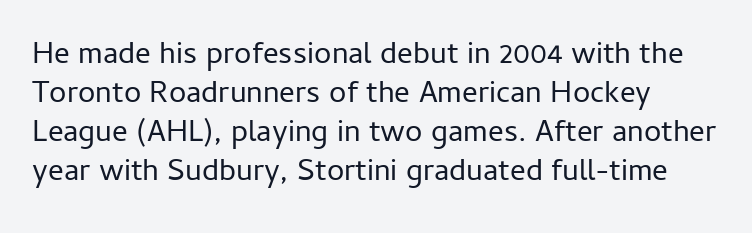
{"serif": "no", "italic": "no", "bold": "no", "weight": "regular", "width": "normal", "stroke_contrast": "low", "x_height": "medium", "monospaced": "no", "underline": "no", "line_spacing": "normal", "line_spacing_ratio": 1.26, "letter_spacing": "normal", "letter_spacing_em": 0.0, "glyph_px": 31}
